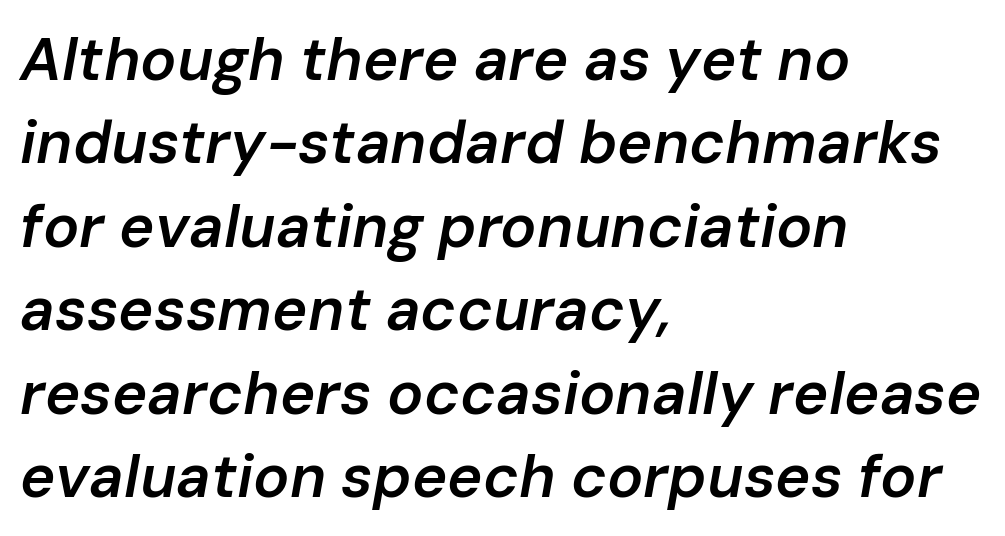
Q: Is the text bold? A: Semi-bold.
Q: Is the text italic (slanted)? A: Yes, it leans right by about 10 degrees.
Q: Is the text underlined? A: No.
Q: How is the paragraph aligned? A: Left-aligned.
Q: Is the spacing between letters normal or unusually wide? A: Normal.
Q: Is the spacing between lines tight, normal or loose? A: Normal.
Q: Width (condensed, normal, or wide)? A: Normal.
Q: Stroke contrast? A: Low.
Q: x-height? A: Medium.
Q: Monospaced? A: No.
